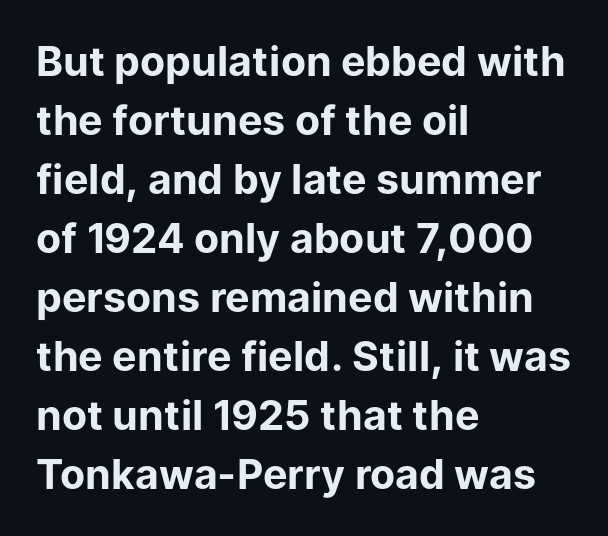
Q: Is the text bold? A: Yes.
Q: Is the text italic (slanted)? A: No, it is upright.
Q: Is the typeface a serif or a sans-serif typeface? A: Sans-serif.
Q: Is the text underlined? A: No.
Q: How is the paragraph aligned? A: Left-aligned.
Q: Is the spacing between letters normal or unusually wide? A: Normal.
Q: Is the spacing between lines tight, normal or loose? A: Normal.
Q: Width (condensed, normal, or wide)? A: Normal.
Q: Stroke contrast? A: Low.
Q: x-height? A: Medium.
Q: Monospaced? A: No.
